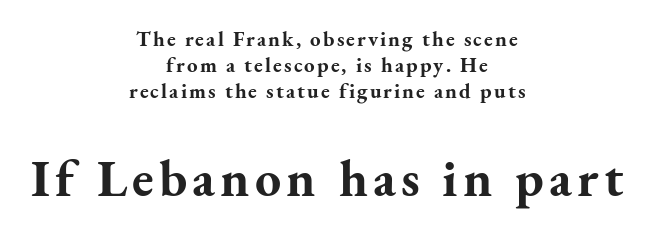
{"serif": "yes", "italic": "no", "bold": "yes", "weight": "bold", "width": "normal", "stroke_contrast": "medium", "x_height": "small", "monospaced": "no", "underline": "no", "align": "center", "line_spacing_ratio": 1.23, "larger_block": "second", "size_ratio": 2.48, "glyph_px": 52}
